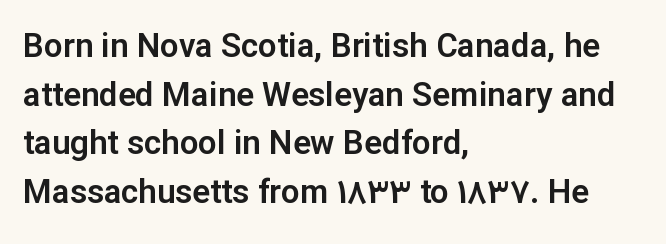
The image shows 33 px sans-serif type, upright; set left-aligned, normal line spacing (1.47x), normal letter spacing, not underlined; low stroke contrast and a medium x-height.
